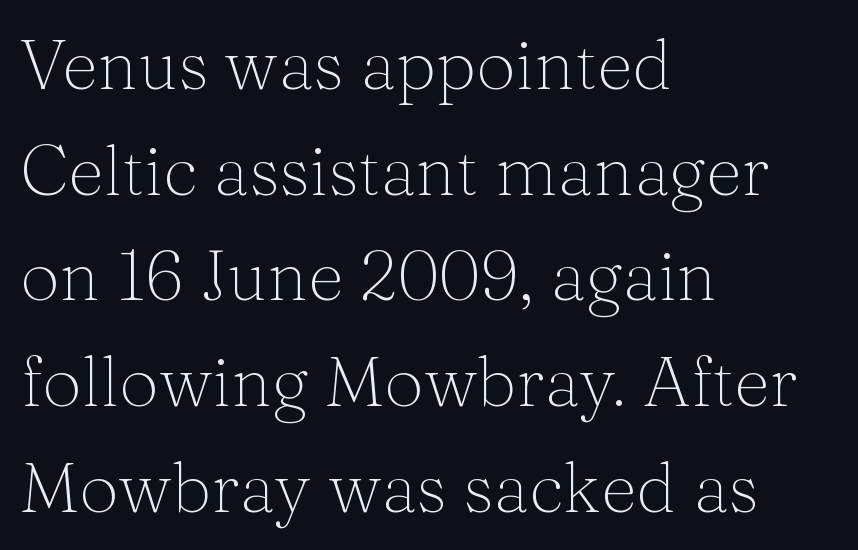
Q: Is the text bold? A: No.
Q: Is the text italic (slanted)? A: No, it is upright.
Q: Is the typeface a serif or a sans-serif typeface? A: Serif.
Q: Is the text underlined? A: No.
Q: How is the paragraph aligned? A: Left-aligned.
Q: Is the spacing between letters normal or unusually wide? A: Normal.
Q: Is the spacing between lines tight, normal or loose? A: Normal.
Q: Width (condensed, normal, or wide)? A: Normal.
Q: Stroke contrast? A: Medium.
Q: x-height? A: Medium.
Q: Monospaced? A: No.
